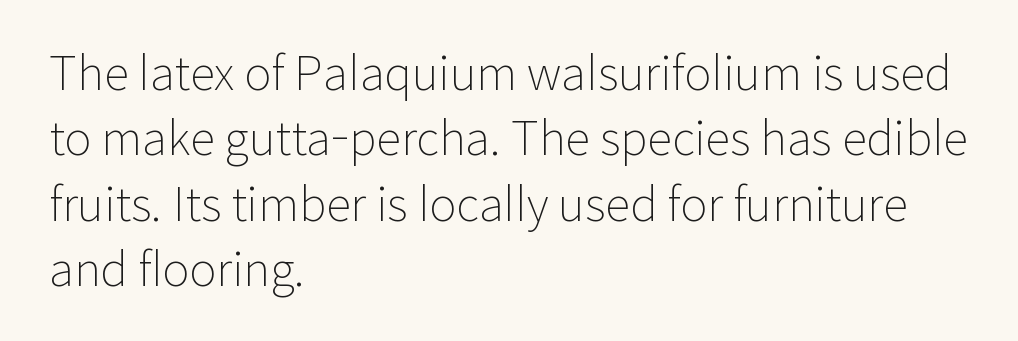
The image shows 46 px light sans-serif type, upright; set left-aligned, normal line spacing (1.42x), normal letter spacing, not underlined; low stroke contrast and a medium x-height.
